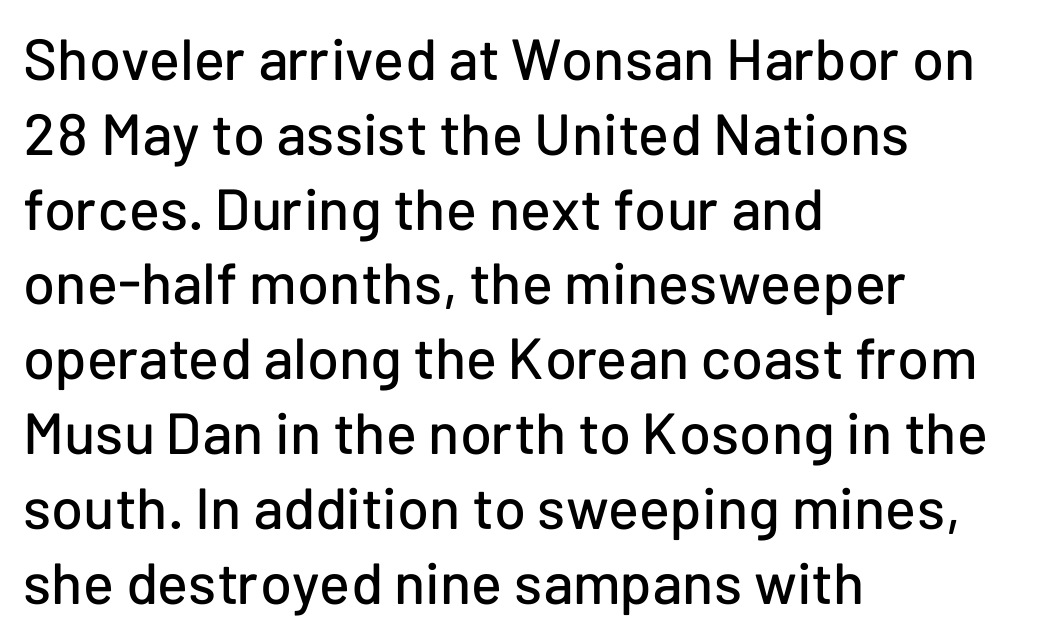
{"serif": "no", "italic": "no", "width": "normal", "stroke_contrast": "low", "x_height": "medium", "monospaced": "no", "underline": "no", "align": "left", "line_spacing": "normal", "line_spacing_ratio": 1.29, "letter_spacing": "normal", "letter_spacing_em": 0.0, "glyph_px": 58}
